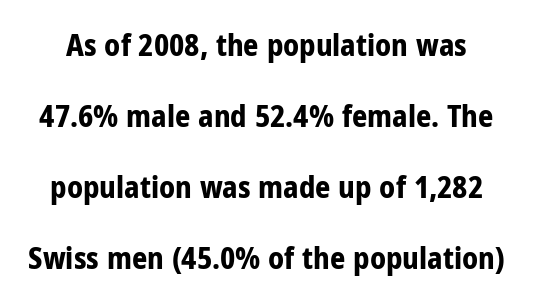
{"serif": "no", "italic": "no", "bold": "yes", "weight": "bold", "width": "condensed", "stroke_contrast": "low", "x_height": "medium", "monospaced": "no", "underline": "no", "line_spacing": "loose", "line_spacing_ratio": 2.37, "letter_spacing": "normal", "letter_spacing_em": 0.0, "glyph_px": 30}
